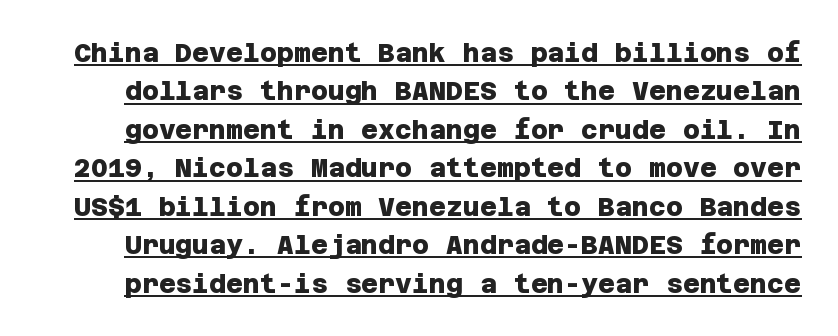
Compared with an ordinary text face, these strokes are far heavier — a full bold. You could call the tracking neutral — neither tight nor loose. Baseline-to-baseline distance is the conventional proportion of letter height. Descenders here cross a horizontal rule under the line.
